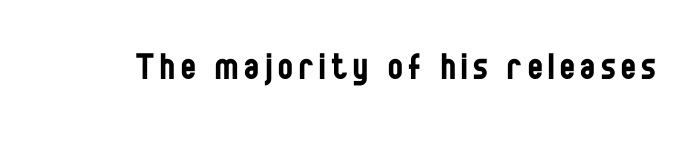
Q: Is the text bold? A: No.
Q: Is the text italic (slanted)? A: No, it is upright.
Q: Is the typeface a serif or a sans-serif typeface? A: Sans-serif.
Q: Is the text underlined? A: No.
Q: Width (condensed, normal, or wide)? A: Condensed.
Q: Stroke contrast? A: Low.
Q: x-height? A: Large.
Q: Monospaced? A: No.
